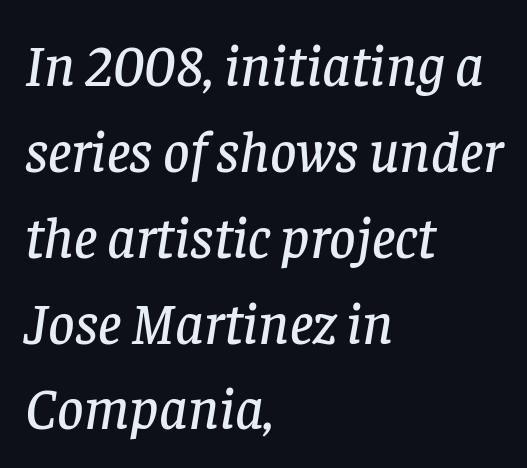
The space beneath each line is pristine and unruled. These lines are rendered in a variable-pitch font. Unlike a clean sans, this face finishes its strokes with serifs. How would I describe the line gaps? Plain and ordinary. Horizontally, the lines are justified to the leading edge only. The type is set solid horizontally, with unmodified tracking.
